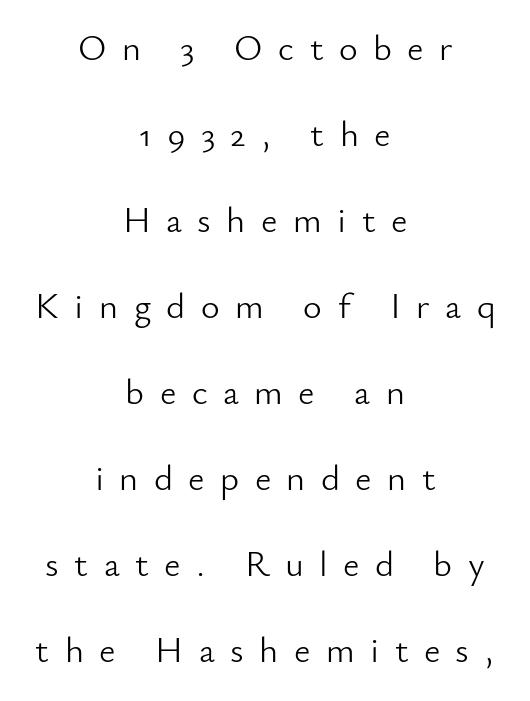
{"serif": "no", "italic": "no", "bold": "no", "weight": "light", "width": "normal", "stroke_contrast": "low", "x_height": "small", "monospaced": "no", "underline": "no", "align": "center", "line_spacing": "loose", "line_spacing_ratio": 2.39, "letter_spacing": "wide", "letter_spacing_em": 0.43, "glyph_px": 36}
